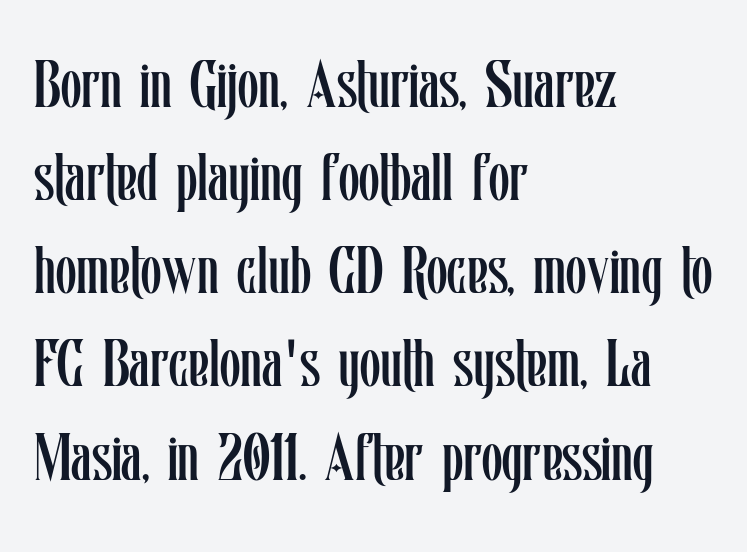
The passage shown is typed in a proportional face where columns would drift. Is the type heavy? It reads as light-to-regular instead. If you drew a line through each stem, it would be perfectly vertical. Anything drawn beneath the words? Only blank space. Notice how the passage keeps a crisp vertical edge on the left only.
